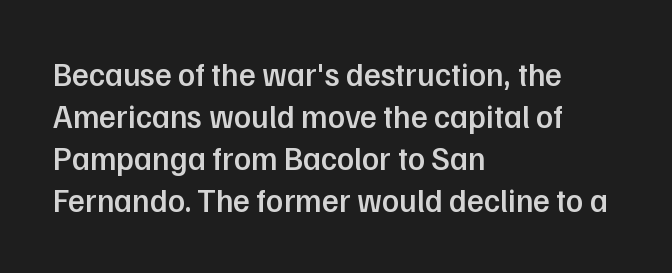
The image shows 32 px semibold sans-serif type, upright; set left-aligned, normal line spacing (1.31x), normal letter spacing, not underlined; low stroke contrast and a medium x-height.
